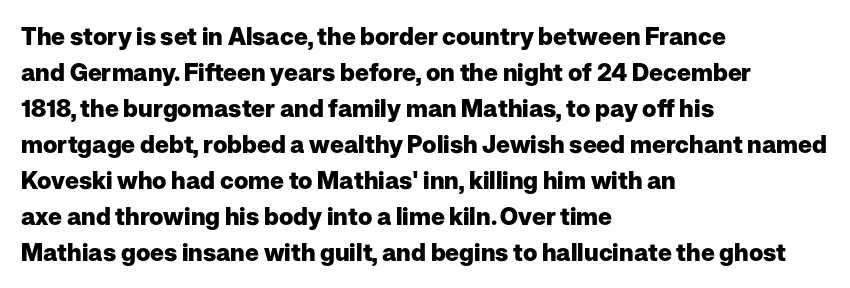
These lines are set flush left with a ragged right edge. Upright lettering throughout. Compared with typical body copy, the letter spacing here is the same. The line-height multiplier appears to be the usual default.
